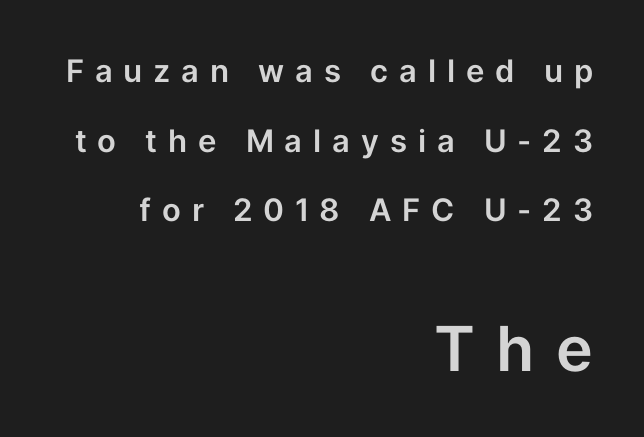
{"serif": "no", "italic": "no", "width": "normal", "stroke_contrast": "low", "x_height": "medium", "monospaced": "no", "underline": "no", "align": "right", "line_spacing": "loose", "line_spacing_ratio": 2.25, "letter_spacing": "wide", "letter_spacing_em": 0.35, "larger_block": "second", "size_ratio": 2.0, "glyph_px": 62}
